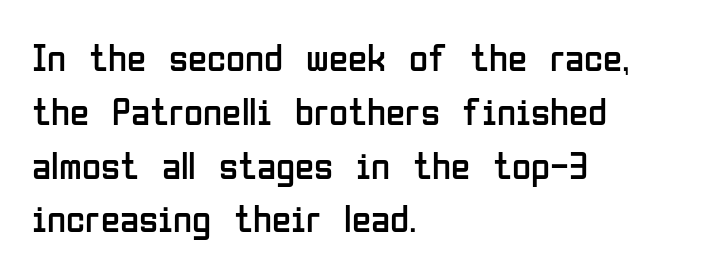
The image shows 39 px regular-weight, condensed sans-serif type, upright; set left-aligned, normal line spacing (1.38x), normal letter spacing, not underlined; low stroke contrast and a medium x-height.
